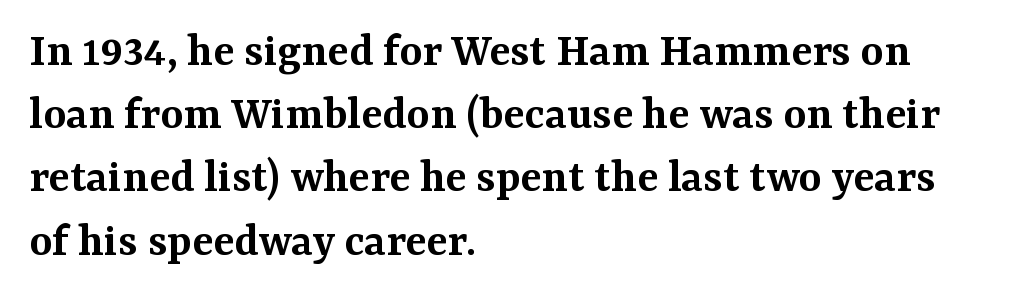
Which margin do the lines hug? The left one — the right edge is uneven. The vertical gap from one line to the next is medium. Caption: semibold face, moderately heavy strokes. This sample uses plain, unmodified letter spacing.
